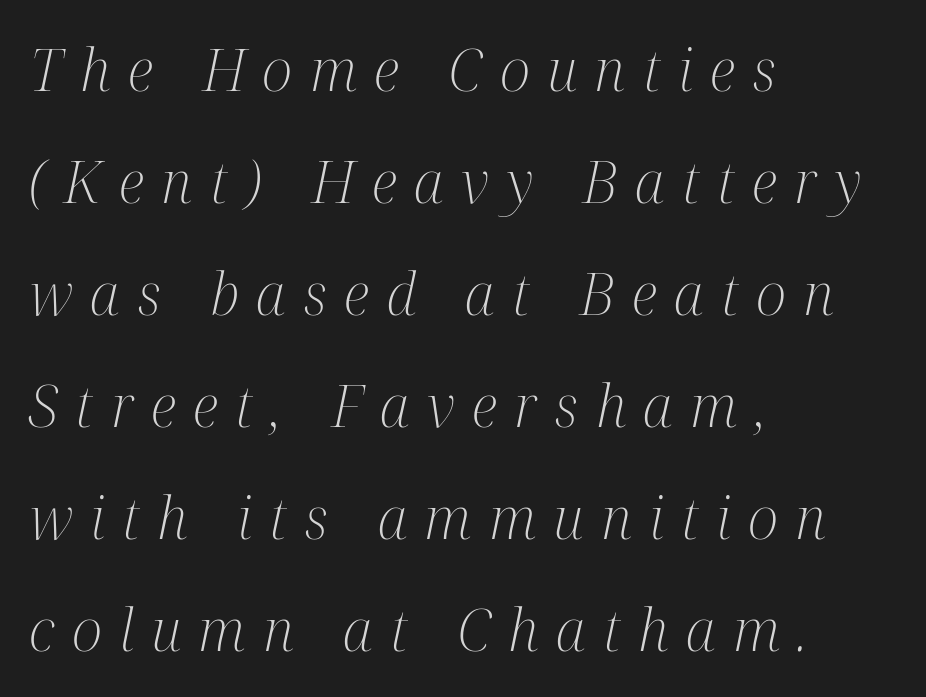
The image shows 58 px light, condensed serif type, italic (leaning right); set left-aligned, loose line spacing (1.93x), unusually wide letter spacing (+0.3 em), not underlined; medium stroke contrast and a medium x-height.
